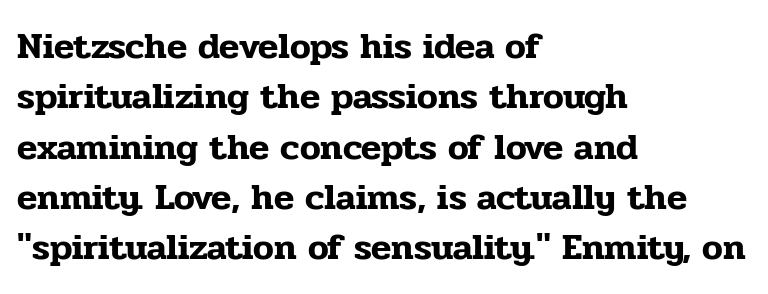
{"serif": "yes", "italic": "no", "width": "normal", "stroke_contrast": "low", "x_height": "medium", "monospaced": "no", "underline": "no", "align": "left", "line_spacing": "normal", "line_spacing_ratio": 1.36, "letter_spacing": "normal", "letter_spacing_em": 0.0, "glyph_px": 37}
